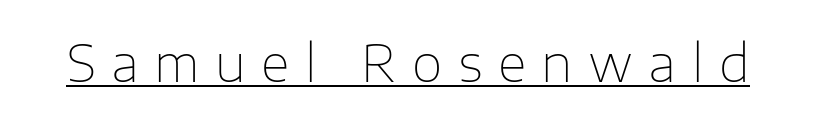
{"serif": "no", "italic": "no", "bold": "no", "weight": "thin", "width": "normal", "stroke_contrast": "low", "x_height": "medium", "monospaced": "no", "underline": "yes", "letter_spacing": "wide", "letter_spacing_em": 0.31, "glyph_px": 50}
